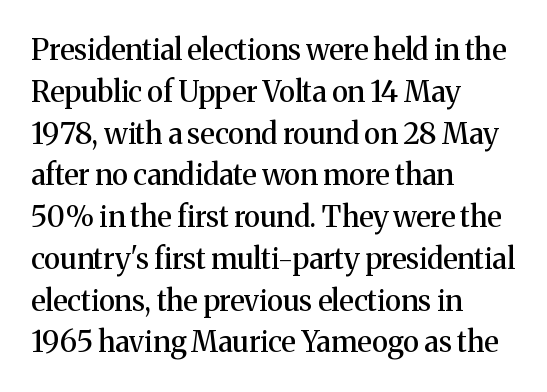
The image shows 29 px serif type, upright; set left-aligned, normal line spacing (1.44x), normal letter spacing, not underlined; medium stroke contrast and a medium x-height.
